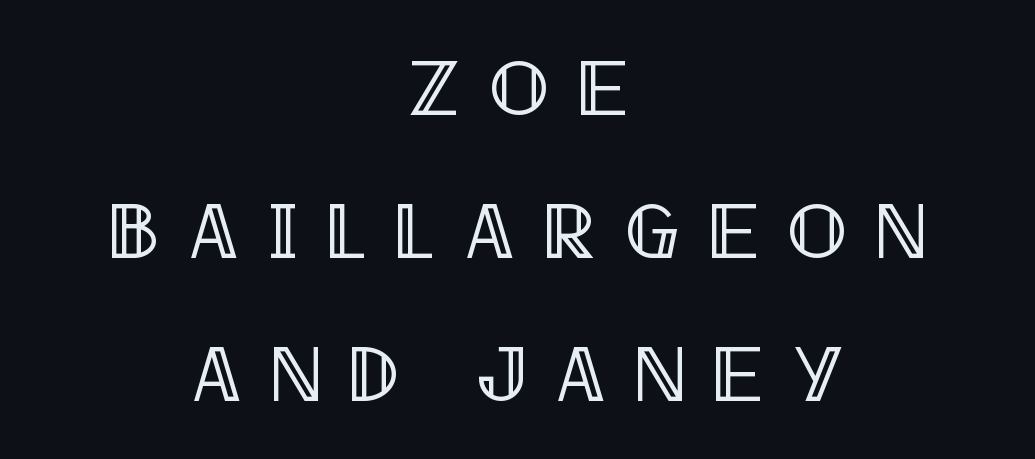
{"italic": "no", "width": "condensed", "x_height": "large", "monospaced": "no", "underline": "no", "align": "center", "line_spacing_ratio": 1.81, "letter_spacing": "wide", "letter_spacing_em": 0.36, "glyph_px": 79}
